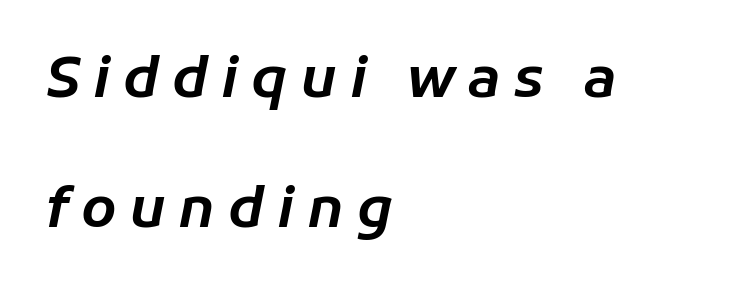
Rendered with sloped, italic letterforms. The leading is generous, giving the passage an open texture. This rendering uses left alignment, leaving the right contour irregular. The foot of each line stays bare and open. Words appear elongated and porous because spacing is wide. You could not count columns in this text — the font is proportionally spaced.
